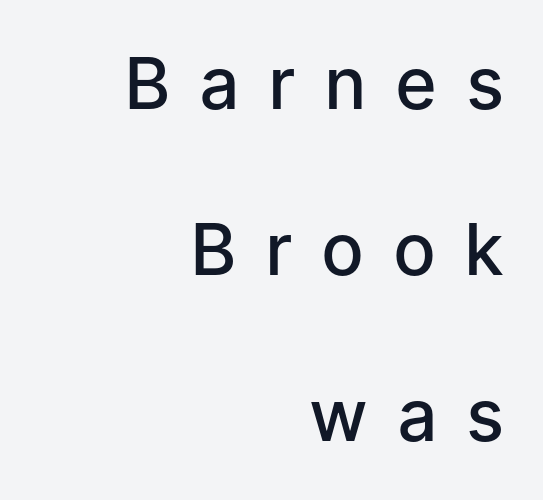
What stands out about the letter spacing? Its width — letters are far apart. The sample has been set in demibold, a notch under bold. The lettering holds an erect, upright posture throughout. Varying glyph widths throughout — classic text-font behaviour. Honestly, there is no underline to notice here at all.
